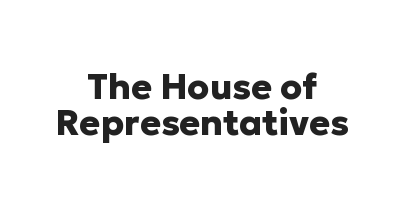
{"serif": "no", "italic": "no", "bold": "yes", "weight": "heavy", "width": "normal", "stroke_contrast": "low", "x_height": "medium", "monospaced": "no", "underline": "no", "align": "center", "line_spacing": "tight", "line_spacing_ratio": 1.03, "letter_spacing": "normal", "letter_spacing_em": 0.0, "glyph_px": 35}
